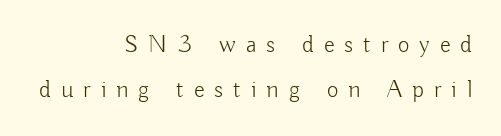
The image shows 25 px text type, upright; set right-aligned, line spacing 1.82x, unusually wide letter spacing (+0.4 em), not underlined.
